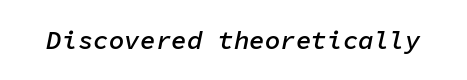
{"italic": "yes", "lean": "right", "slant_degrees": 11, "bold": "semi", "underline": "no", "letter_spacing": "normal", "letter_spacing_em": 0.0, "glyph_px": 26}
